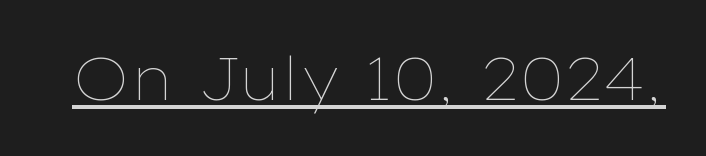
Characters follow at the spacing the type designer built in. Summary of weight: not heavy and not bold. Spacing verdict: proportional, widths tailored to each character. In designer terms, the underline attribute is active on this setting.
